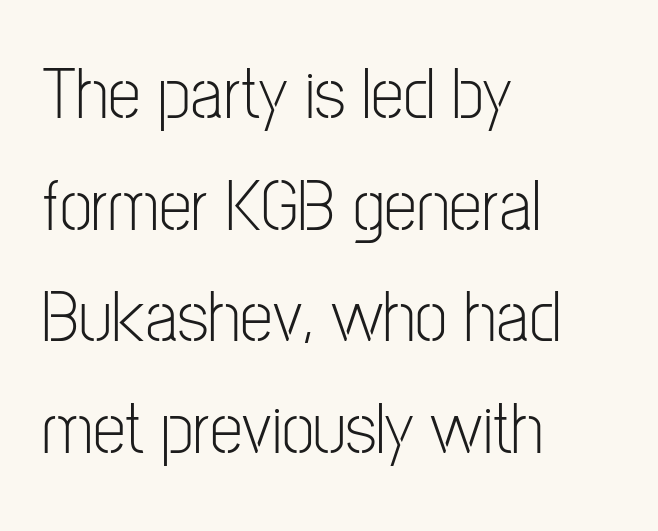
The image shows 74 px light, condensed sans-serif type, upright; set left-aligned, normal line spacing (1.51x), normal letter spacing, not underlined; low stroke contrast and a medium x-height.
